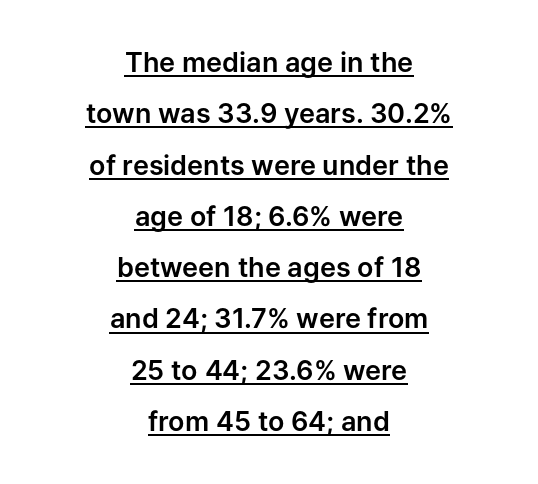
The image shows 27 px text type, upright; set centered, loose line spacing (1.9x), normal letter spacing, underlined.
